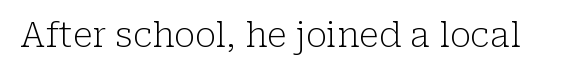
Q: Is the text bold? A: No.
Q: Is the text italic (slanted)? A: No, it is upright.
Q: Is the typeface a serif or a sans-serif typeface? A: Serif.
Q: Is the text underlined? A: No.
Q: Is the spacing between letters normal or unusually wide? A: Normal.
Q: Width (condensed, normal, or wide)? A: Normal.
Q: Stroke contrast? A: Low.
Q: x-height? A: Medium.
Q: Monospaced? A: No.
